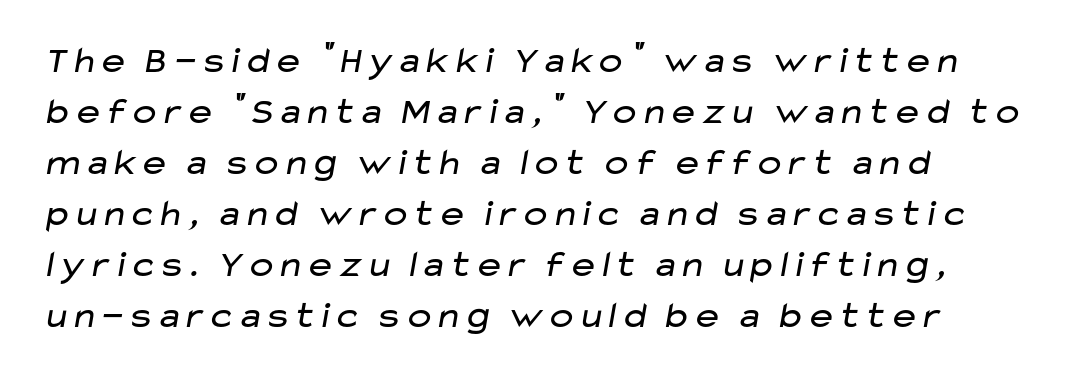
{"serif": "no", "bold": "no", "weight": "regular", "width": "wide", "stroke_contrast": "low", "x_height": "medium", "monospaced": "no", "underline": "no", "align": "left", "line_spacing": "normal", "line_spacing_ratio": 1.34, "letter_spacing": "normal", "letter_spacing_em": 0.0, "glyph_px": 38}
